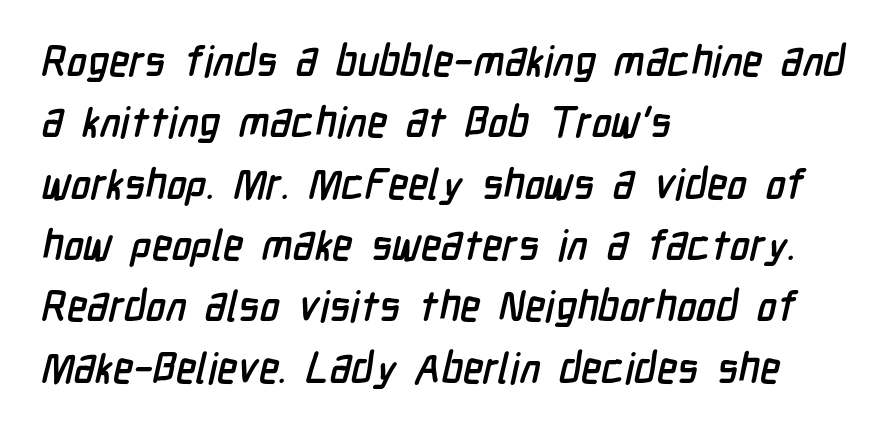
Q: Is the typeface a serif or a sans-serif typeface? A: Sans-serif.
Q: Is the text underlined? A: No.
Q: How is the paragraph aligned? A: Left-aligned.
Q: Is the spacing between letters normal or unusually wide? A: Normal.
Q: Is the spacing between lines tight, normal or loose? A: Normal.
Q: Width (condensed, normal, or wide)? A: Condensed.
Q: Stroke contrast? A: Low.
Q: x-height? A: Medium.
Q: Monospaced? A: No.
